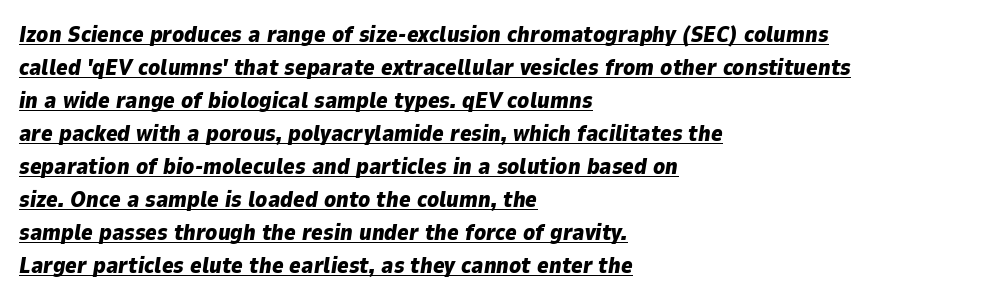
Q: Is the text bold? A: Yes.
Q: Is the text italic (slanted)? A: Yes, it leans right by about 9 degrees.
Q: Is the text underlined? A: Yes.
Q: How is the paragraph aligned? A: Left-aligned.
Q: Is the spacing between letters normal or unusually wide? A: Normal.
Q: Is the spacing between lines tight, normal or loose? A: Normal.
